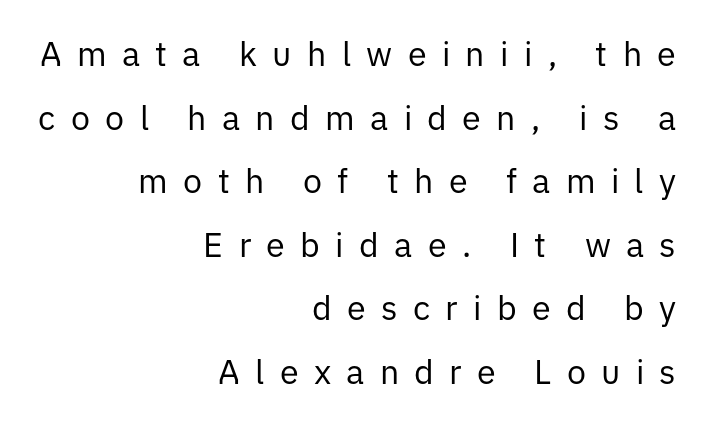
This rendering employs a face without finishing strokes, i.e., a sans-serif. Leftover space on each line is placed entirely before the opening word. No italicization has been applied; the sample stays upright. Honestly, there is no underline to notice here at all. This sample has the flowing, uneven cadence of proportional lettering.
